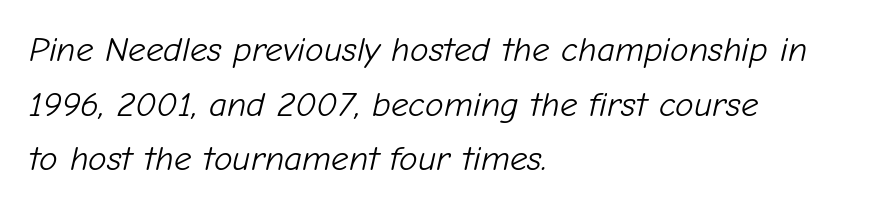
The image shows 35 px light type, italic (leaning right); set left-aligned, normal line spacing (1.56x), normal letter spacing, not underlined; low stroke contrast and a medium x-height.
